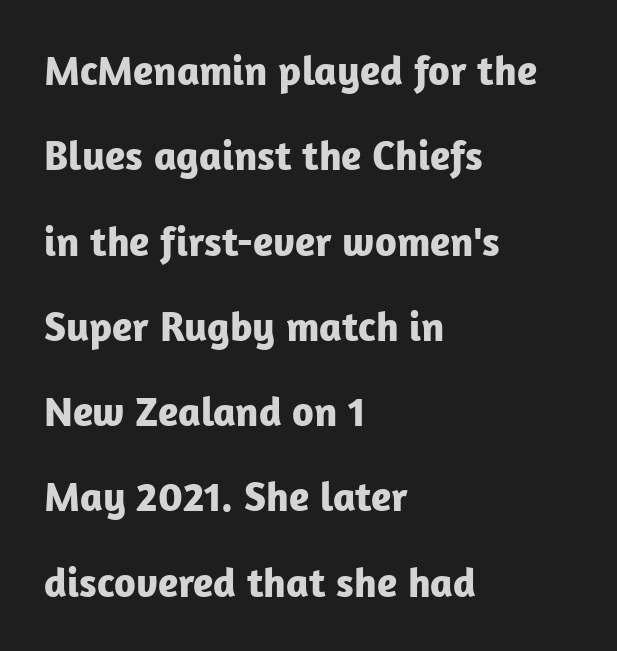
The image shows 42 px bold sans-serif type, upright; set left-aligned, loose line spacing (2.03x), normal letter spacing, not underlined; low stroke contrast and a medium x-height.
